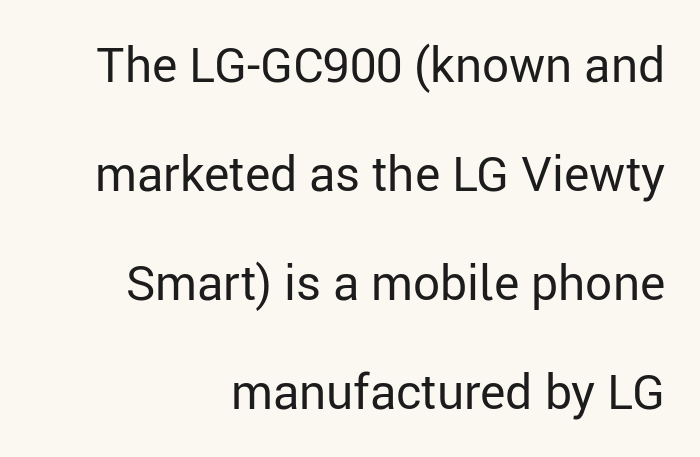
Here the designer chose a conventional face with non-uniform glyph widths. These lines are composed in type without serifs. Reading down the block, your eye finds every line finishing at a fixed right position. The gap between lines stays unmarked.
